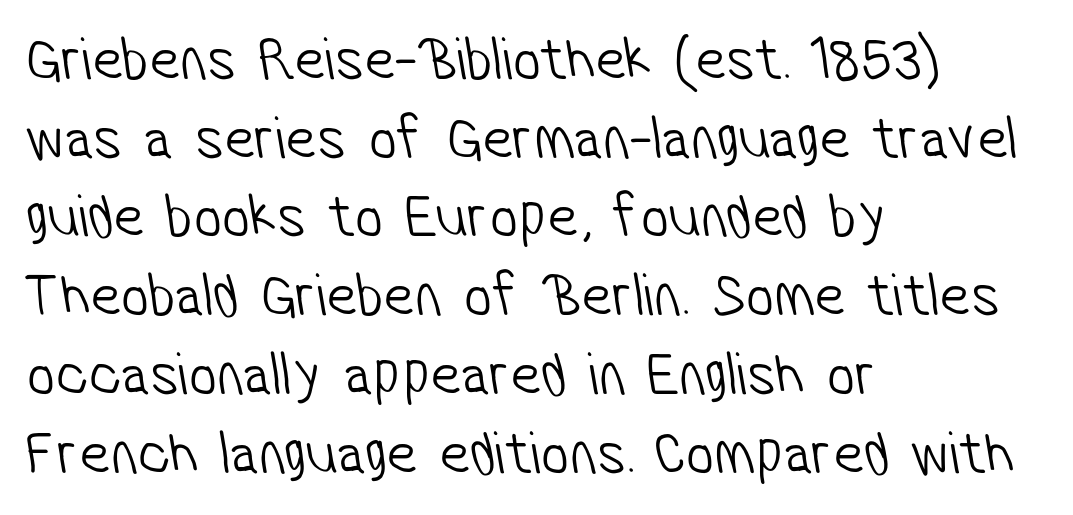
Q: Is the text bold? A: No.
Q: Is the typeface a serif or a sans-serif typeface? A: Sans-serif.
Q: Is the text underlined? A: No.
Q: How is the paragraph aligned? A: Left-aligned.
Q: Is the spacing between letters normal or unusually wide? A: Normal.
Q: Is the spacing between lines tight, normal or loose? A: Normal.
Q: Width (condensed, normal, or wide)? A: Condensed.
Q: Stroke contrast? A: Low.
Q: x-height? A: Medium.
Q: Monospaced? A: No.
